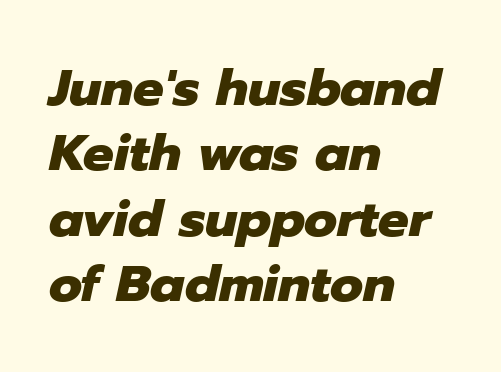
The image shows 51 px heavy type, italic (leaning right); set left-aligned, normal line spacing (1.28x), normal letter spacing, not underlined; low stroke contrast and a medium x-height.
